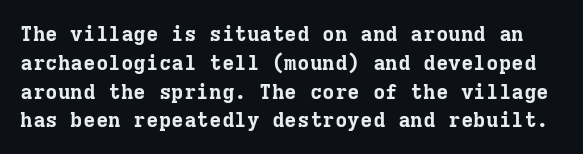
Q: Is the text bold? A: Yes.
Q: Is the text italic (slanted)? A: No, it is upright.
Q: Is the text underlined? A: No.
Q: Is the spacing between letters normal or unusually wide? A: Normal.
Q: Is the spacing between lines tight, normal or loose? A: Normal.
